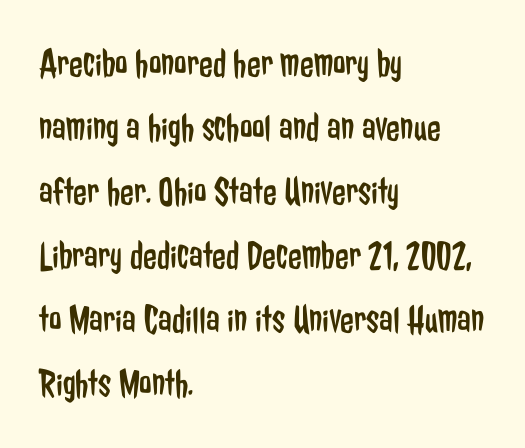
The image shows 40 px regular-weight, condensed sans-serif type, upright; set left-aligned, normal line spacing (1.6x), normal letter spacing, not underlined; low stroke contrast and a medium x-height.
